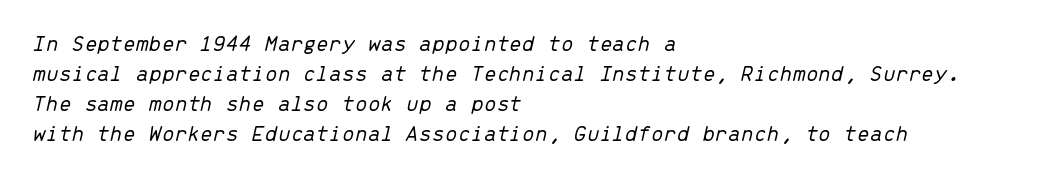
Q: Is the text bold? A: No.
Q: Is the text italic (slanted)? A: Yes, it leans right by about 13 degrees.
Q: Is the text underlined? A: No.
Q: How is the paragraph aligned? A: Left-aligned.
Q: Is the spacing between letters normal or unusually wide? A: Normal.
Q: Is the spacing between lines tight, normal or loose? A: Normal.
